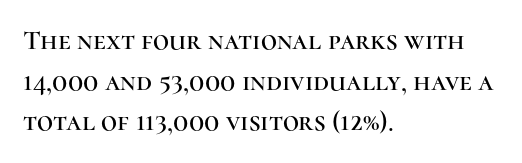
Q: Is the text italic (slanted)? A: No, it is upright.
Q: Is the typeface a serif or a sans-serif typeface? A: Serif.
Q: Is the text underlined? A: No.
Q: How is the paragraph aligned? A: Left-aligned.
Q: Is the spacing between letters normal or unusually wide? A: Normal.
Q: Is the spacing between lines tight, normal or loose? A: Normal.
Q: Width (condensed, normal, or wide)? A: Normal.
Q: Stroke contrast? A: High.
Q: x-height? A: Medium.
Q: Monospaced? A: No.
